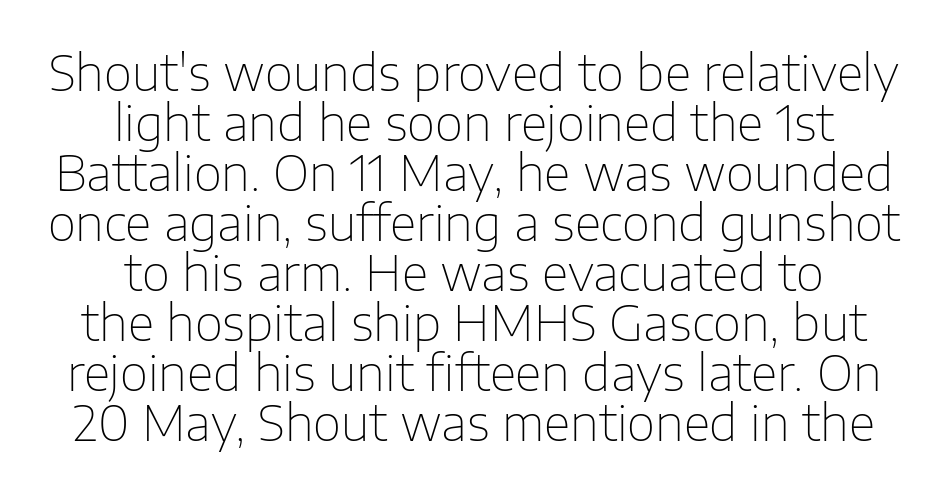
Vertical spacing — tight. Which margin do the lines hug? Neither — every line sits in the middle. Unmarked baselines from the first word to the last. This sample has the flowing, uneven cadence of proportional lettering. No italicization has been applied; the sample stays upright. Weight: regular or lighter.
